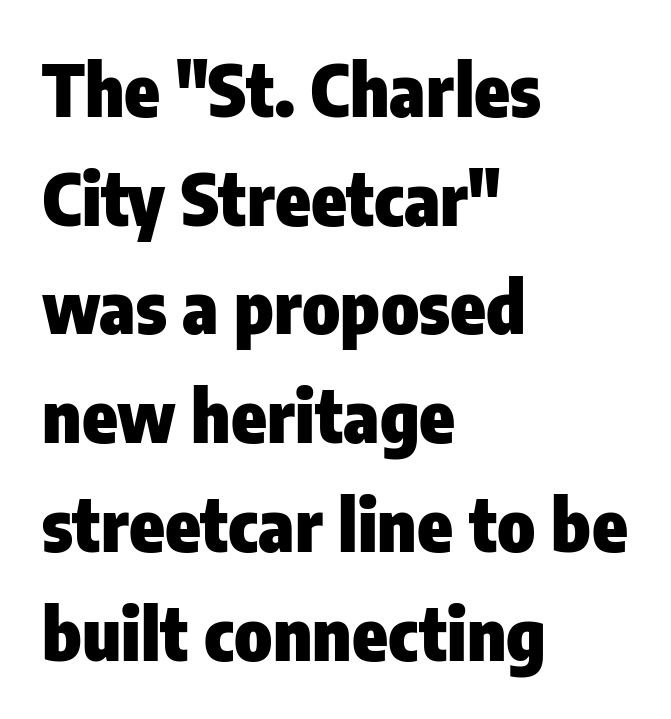
Successive baselines arrive at the customary interval. As a designer I'd log this as weight 700, bold. Teacher's note: observe the even left margin — that is flush-left alignment. Just letters on the line, the space beneath them empty. Character widths vary here, with narrow letters taking less room than wide ones.
